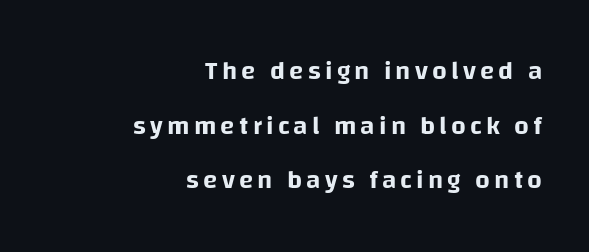
Q: Is the text italic (slanted)? A: No, it is upright.
Q: Is the text underlined? A: No.
Q: How is the paragraph aligned? A: Right-aligned.
Q: Is the spacing between lines tight, normal or loose? A: Loose.
